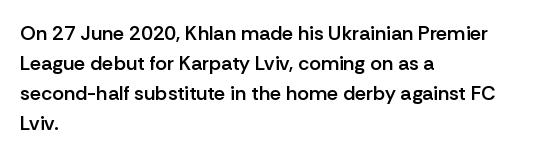
The line-height multiplier appears to be the usual default. This is the regular roman posture of the typeface. This rendering uses left alignment, leaving the right contour irregular. Only glyphs here, with clear space below each row. Default kerning and tracking; the words read as compact shapes.
